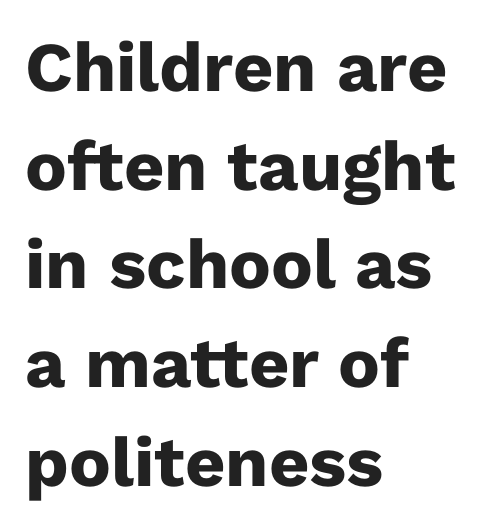
Q: Is the text bold? A: Yes.
Q: Is the text italic (slanted)? A: No, it is upright.
Q: Is the typeface a serif or a sans-serif typeface? A: Sans-serif.
Q: Is the text underlined? A: No.
Q: How is the paragraph aligned? A: Left-aligned.
Q: Is the spacing between letters normal or unusually wide? A: Normal.
Q: Is the spacing between lines tight, normal or loose? A: Normal.
Q: Width (condensed, normal, or wide)? A: Normal.
Q: Stroke contrast? A: Low.
Q: x-height? A: Medium.
Q: Monospaced? A: No.
